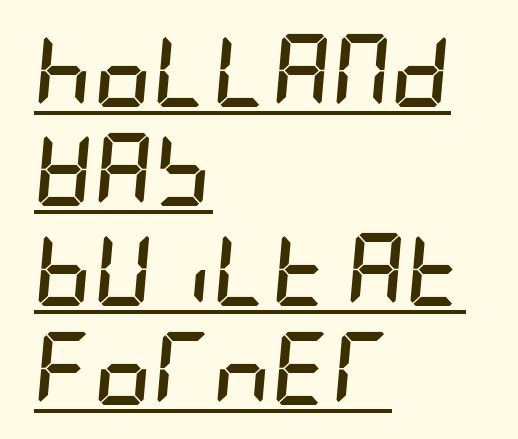
{"italic": "yes", "lean": "right", "slant_degrees": 5, "bold": "yes", "weight": "semibold", "width": "condensed", "stroke_contrast": "low", "x_height": "large", "underline": "yes", "align": "left", "line_spacing": "normal", "line_spacing_ratio": 1.36, "letter_spacing": "normal", "letter_spacing_em": 0.0, "glyph_px": 73}
